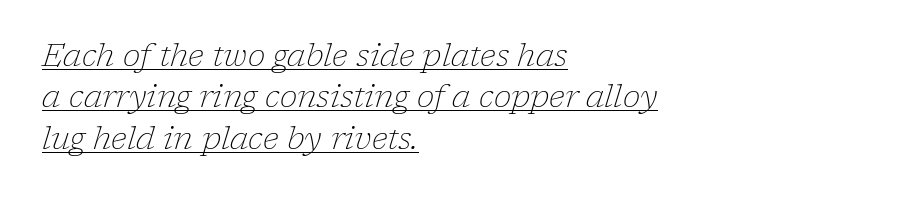
{"serif": "yes", "italic": "yes", "lean": "right", "slant_degrees": 17, "bold": "no", "weight": "thin", "width": "normal", "stroke_contrast": "low", "x_height": "medium", "monospaced": "no", "underline": "yes", "align": "left", "line_spacing": "normal", "line_spacing_ratio": 1.29, "letter_spacing": "normal", "letter_spacing_em": 0.0, "glyph_px": 32}
